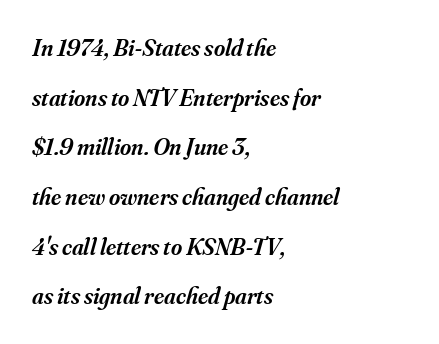
The image shows 24 px text type, italic (leaning right); set left-aligned, loose line spacing (2.07x), normal letter spacing, not underlined.
